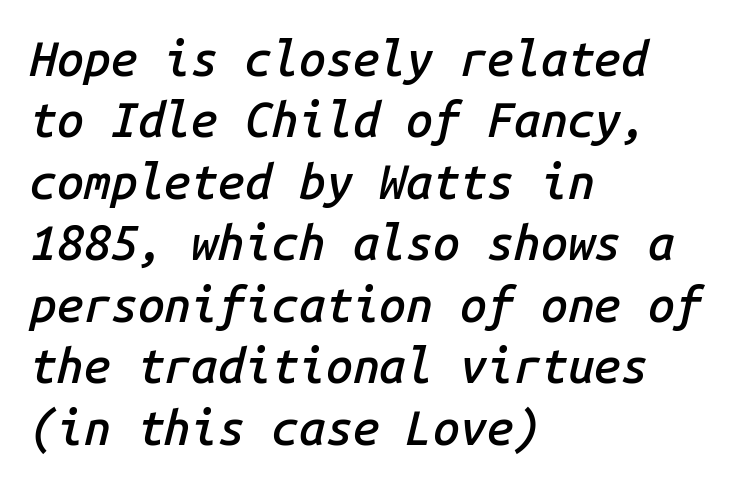
{"italic": "yes", "lean": "right", "slant_degrees": 14, "bold": "semi", "weight": "semibold", "width": "normal", "stroke_contrast": "low", "x_height": "medium", "monospaced": "yes", "underline": "no", "align": "left", "line_spacing": "normal", "line_spacing_ratio": 1.28, "letter_spacing": "normal", "letter_spacing_em": 0.0, "glyph_px": 48}
